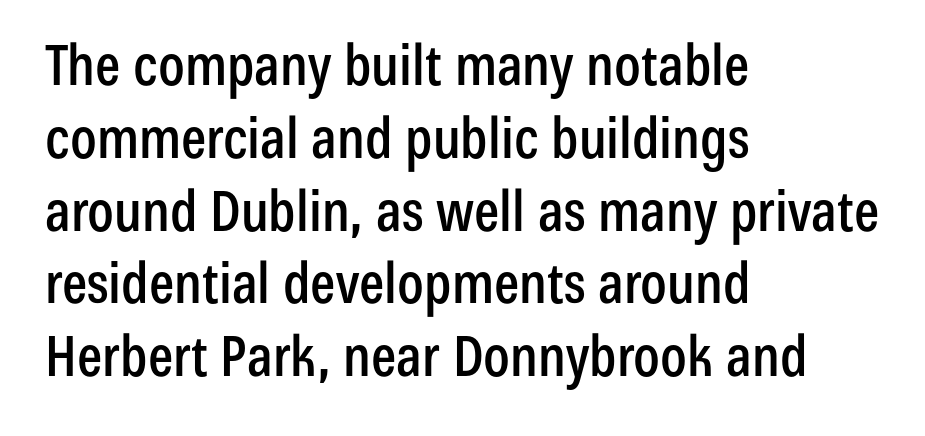
{"serif": "no", "italic": "no", "width": "condensed", "stroke_contrast": "low", "x_height": "medium", "monospaced": "no", "underline": "no", "align": "left", "line_spacing": "normal", "line_spacing_ratio": 1.3, "letter_spacing": "normal", "letter_spacing_em": 0.0, "glyph_px": 56}
